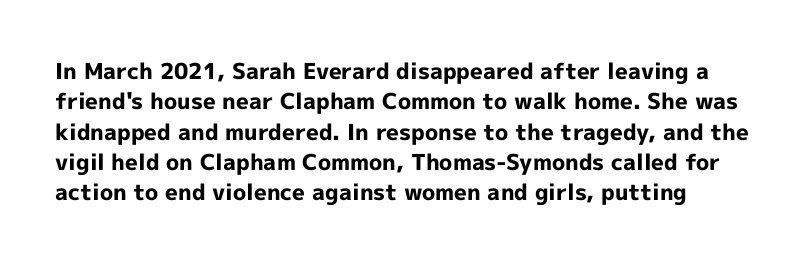
The image shows 22 px bold type, upright; set normal line spacing (1.38x), normal letter spacing, not underlined.
